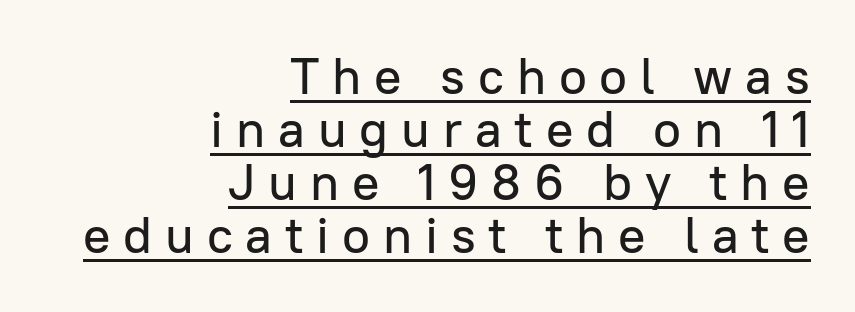
Summary of vertical rhythm: compact, with narrow interline spacing. Check the space under the baseline: a stroke is drawn there. You could not count columns in this text — the font is proportionally spaced. Serifs: no, the terminals of the letterforms are clean. The font's upright variant was chosen for this text. Right-aligned paragraph, ragged on the left.
